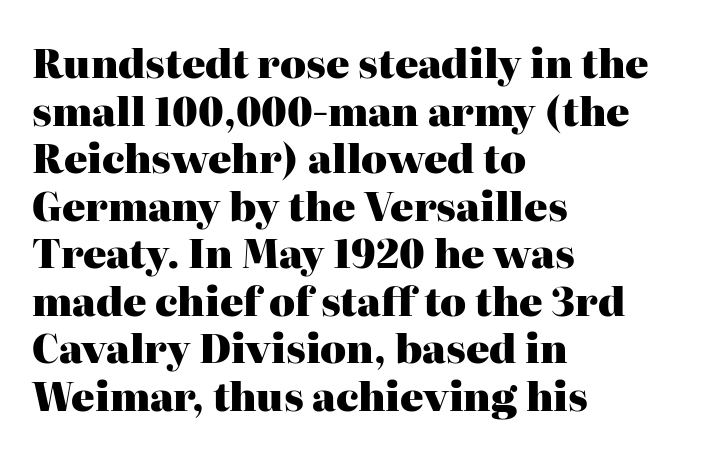
Classification — serif. Pretty heavy lettering here — definitely bold. You could not count columns in this text — the font is proportionally spaced. Inter-character spacing is left at the font's built-in metrics.
